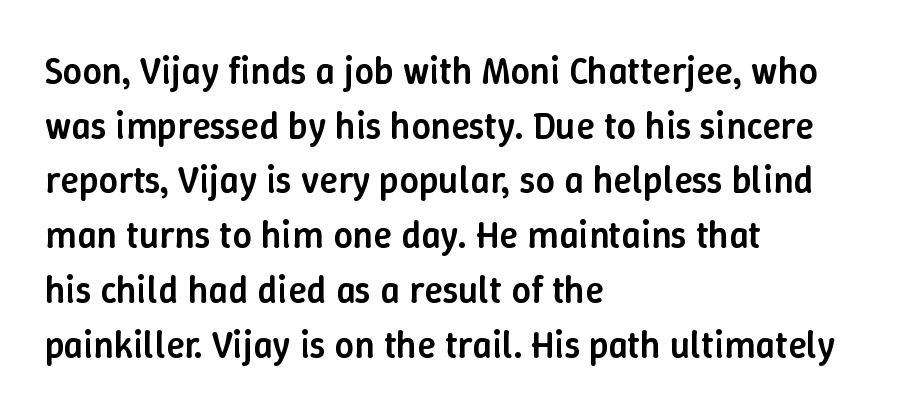
{"italic": "no", "bold": "semi", "weight": "semibold", "width": "normal", "stroke_contrast": "low", "x_height": "medium", "monospaced": "no", "underline": "no", "align": "left", "line_spacing": "normal", "line_spacing_ratio": 1.44, "letter_spacing": "normal", "letter_spacing_em": 0.0, "glyph_px": 38}
